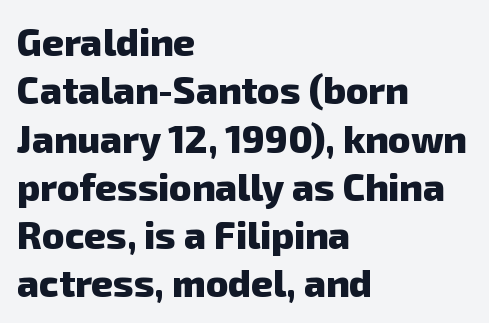
{"serif": "no", "bold": "yes", "weight": "heavy", "width": "normal", "stroke_contrast": "low", "x_height": "medium", "monospaced": "no", "underline": "no", "align": "left", "line_spacing": "normal", "line_spacing_ratio": 1.27, "letter_spacing": "normal", "letter_spacing_em": 0.0, "glyph_px": 38}
